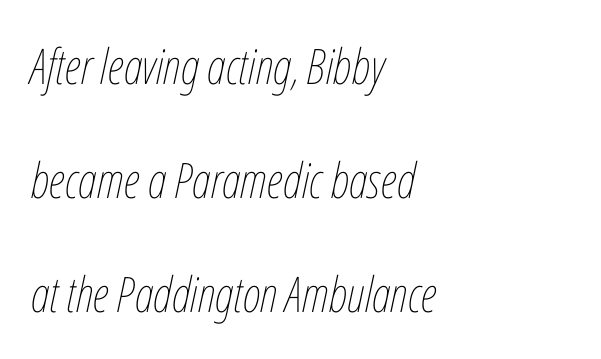
Q: Is the text bold? A: No.
Q: Is the text italic (slanted)? A: Yes, it leans right by about 12 degrees.
Q: Is the text underlined? A: No.
Q: How is the paragraph aligned? A: Left-aligned.
Q: Is the spacing between letters normal or unusually wide? A: Normal.
Q: Is the spacing between lines tight, normal or loose? A: Loose.
Q: Width (condensed, normal, or wide)? A: Condensed.
Q: Stroke contrast? A: Low.
Q: x-height? A: Medium.
Q: Monospaced? A: No.
